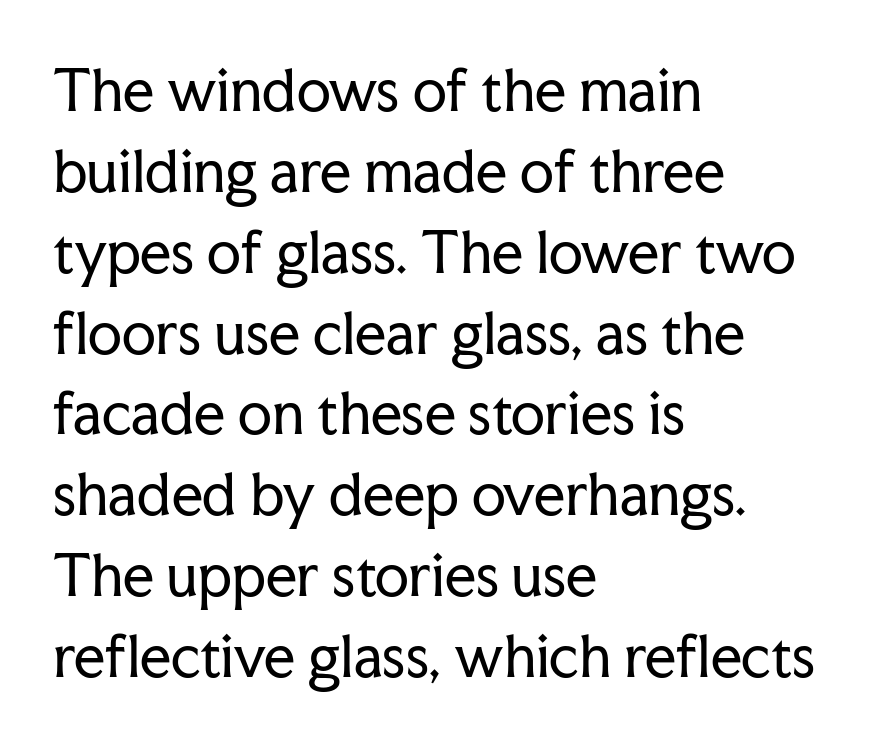
{"serif": "yes", "italic": "no", "bold": "no", "weight": "regular", "width": "normal", "stroke_contrast": "low", "x_height": "medium", "monospaced": "no", "underline": "no", "align": "left", "line_spacing": "normal", "line_spacing_ratio": 1.47, "letter_spacing": "normal", "letter_spacing_em": 0.0, "glyph_px": 55}
